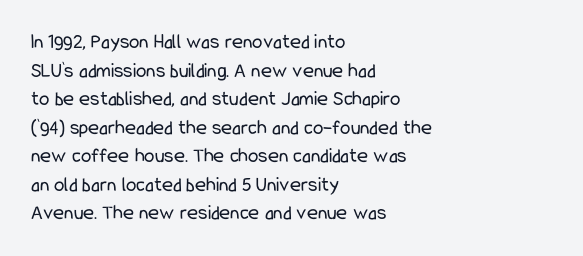
Line beginnings align vertically; line endings do not. Whoever set this chose a conventional vertical rhythm. Stroke mass is kept to a normal reading level or below. Nobody touched the tracking dial on this one.
